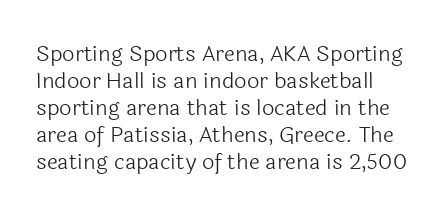
{"italic": "no", "bold": "no", "underline": "no", "align": "left", "line_spacing_ratio": 1.23, "letter_spacing": "normal", "letter_spacing_em": 0.0, "glyph_px": 22}
